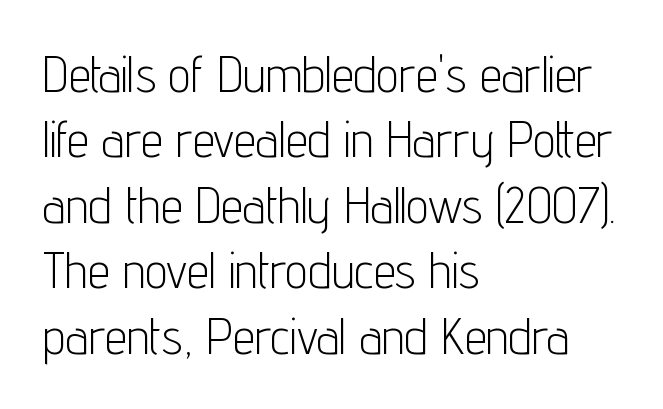
Q: Is the text bold? A: No.
Q: Is the text italic (slanted)? A: No, it is upright.
Q: Is the typeface a serif or a sans-serif typeface? A: Sans-serif.
Q: Is the text underlined? A: No.
Q: How is the paragraph aligned? A: Left-aligned.
Q: Is the spacing between letters normal or unusually wide? A: Normal.
Q: Is the spacing between lines tight, normal or loose? A: Normal.
Q: Width (condensed, normal, or wide)? A: Condensed.
Q: Stroke contrast? A: Low.
Q: x-height? A: Medium.
Q: Monospaced? A: No.
